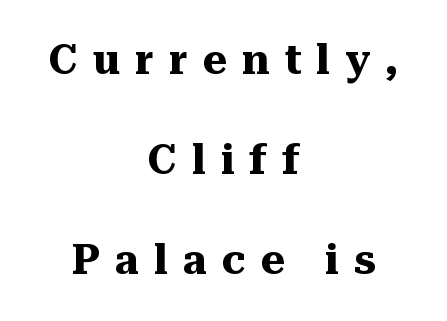
Q: Is the text bold? A: Yes.
Q: Is the text italic (slanted)? A: No, it is upright.
Q: Is the typeface a serif or a sans-serif typeface? A: Serif.
Q: Is the text underlined? A: No.
Q: How is the paragraph aligned? A: Centered.
Q: Is the spacing between letters normal or unusually wide? A: Unusually wide.
Q: Is the spacing between lines tight, normal or loose? A: Loose.
Q: Width (condensed, normal, or wide)? A: Normal.
Q: Stroke contrast? A: Medium.
Q: x-height? A: Medium.
Q: Monospaced? A: No.
